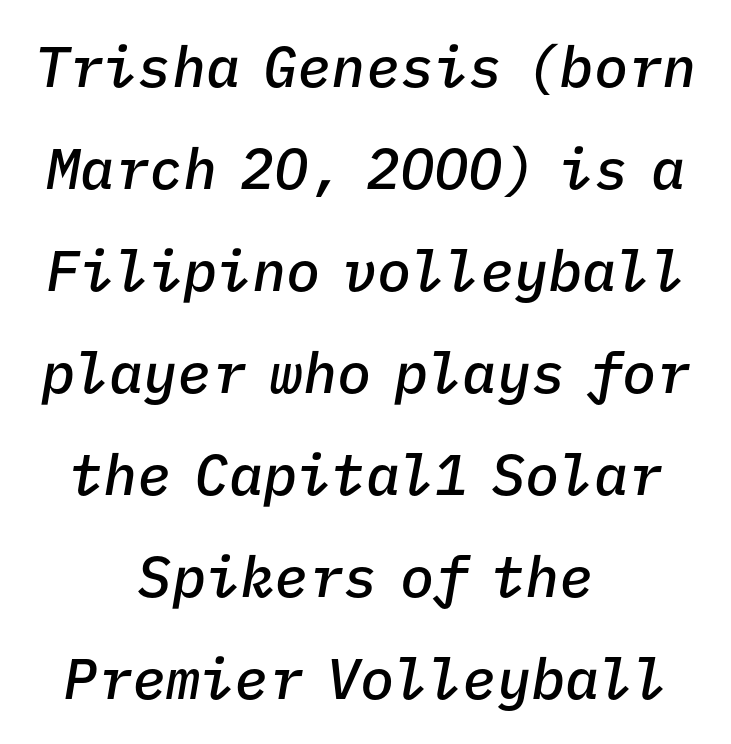
{"italic": "yes", "lean": "right", "slant_degrees": 9, "bold": "semi", "weight": "semibold", "width": "normal", "stroke_contrast": "low", "x_height": "medium", "monospaced": "yes", "underline": "no", "align": "center", "line_spacing_ratio": 1.79, "letter_spacing": "normal", "letter_spacing_em": 0.0, "glyph_px": 57}
